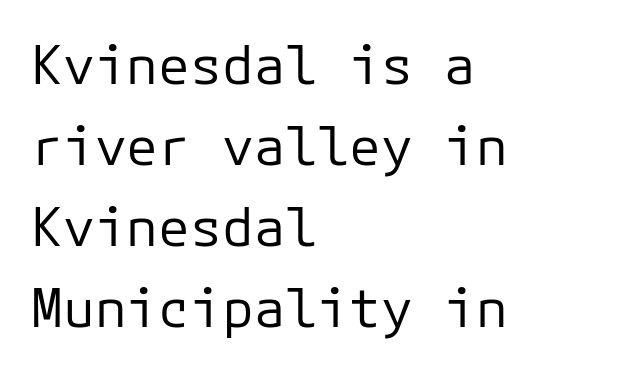
The image shows 53 px regular-weight sans-serif type, upright, monospaced; set left-aligned, normal line spacing (1.53x), normal letter spacing, not underlined; low stroke contrast and a medium x-height.
